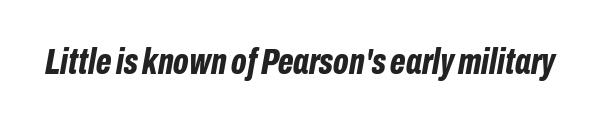
{"italic": "yes", "lean": "right", "slant_degrees": 10, "bold": "yes", "weight": "bold", "width": "condensed", "stroke_contrast": "low", "x_height": "medium", "monospaced": "no", "underline": "no", "letter_spacing": "normal", "letter_spacing_em": 0.0, "glyph_px": 37}
